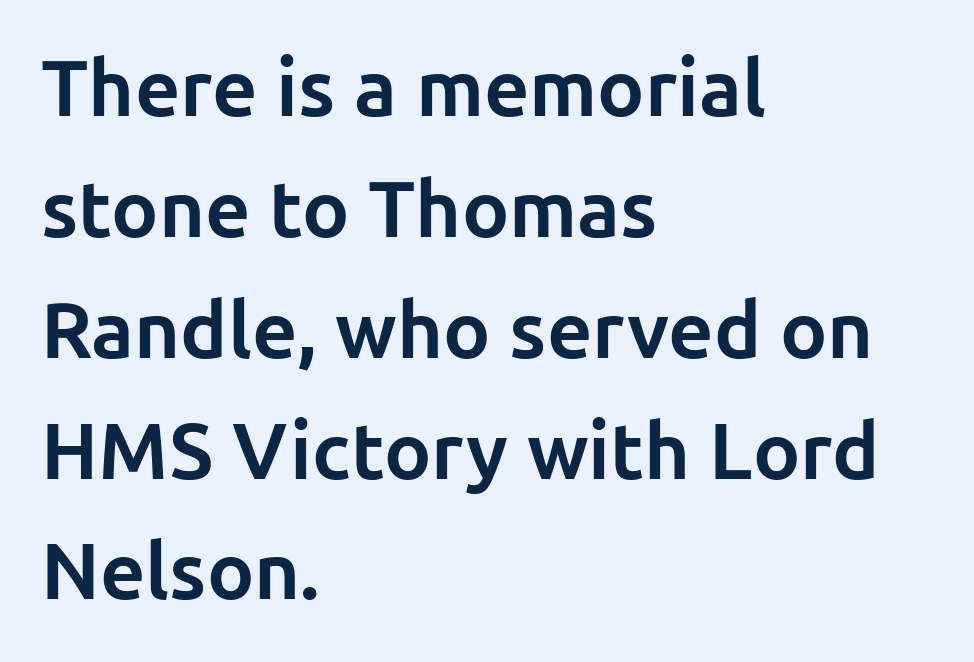
Italic? Not at all — the glyphs are vertical. Words appear dense and cohesive because spacing is normal. Serifs: no, the terminals of the letterforms are clean. Note the varied advance widths — an 'i' is clearly narrower than an 'm'. The rendering anchors every line to the left-hand side. Each glyph is drawn with heavy, bold strokes.
